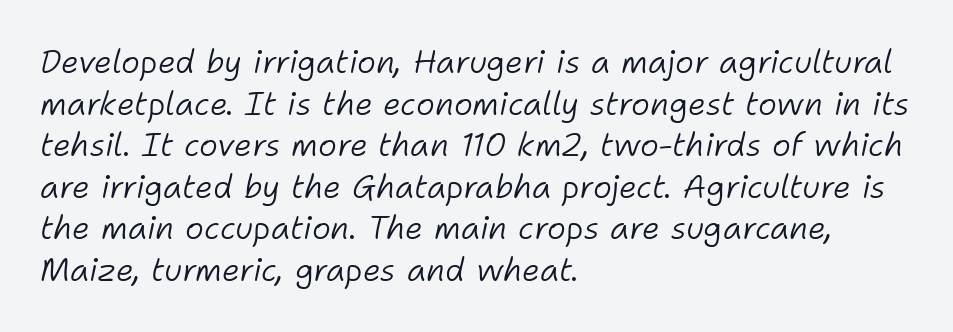
Weight class: somewhere from thin through regular. Caption: multi-line text, flush left, ragged right. Think of a printed novel: that variable character pitch is what you see here. It's the slanting kind of type.
